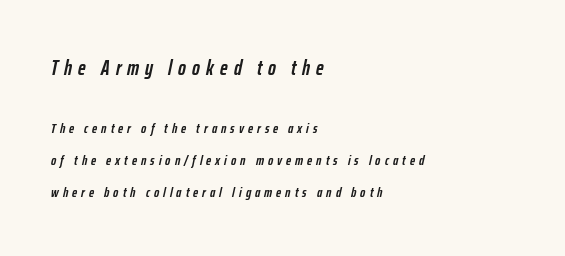
Set as a true bold cut, around the 700 mark. Line beginnings align vertically; line endings do not. This sample trades compactness for vertical openness between lines. In terms of letterspacing, this is a distinctly airy, spread setting. Every character sits at an angle, as italics do.
